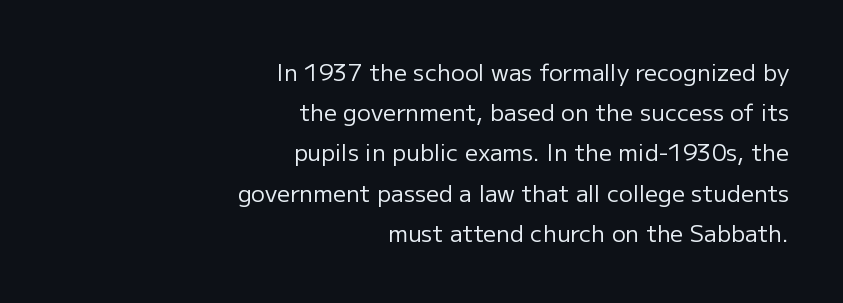
The image shows 23 px text type, upright; set right-aligned, line spacing 1.75x, normal letter spacing, not underlined.
